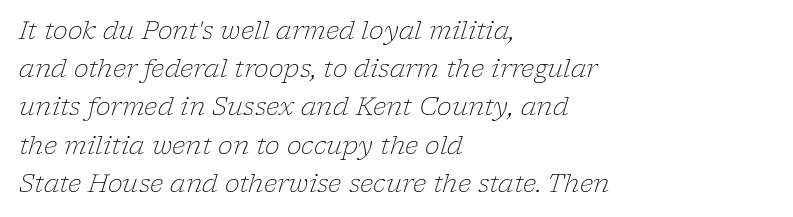
The image shows 25 px text type, italic (leaning right); set left-aligned, normal line spacing (1.53x), normal letter spacing, not underlined.
